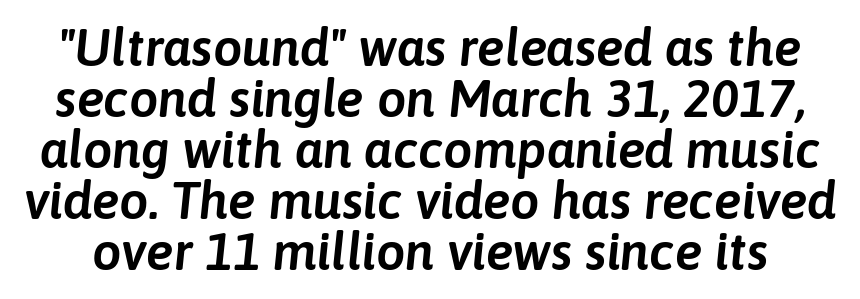
The rendering keeps characters at their native spacing. The axis of the letterforms is tilted away from vertical. The area under the type is left untouched. The passage shown is typed in a proportional face where columns would drift.
